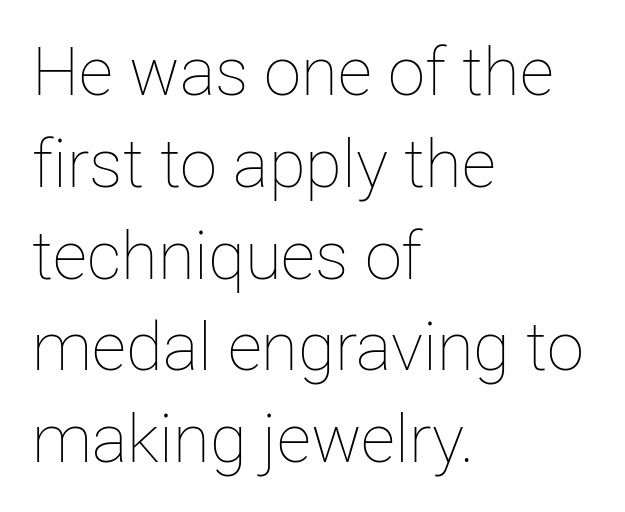
{"italic": "no", "bold": "no", "weight": "thin", "width": "normal", "stroke_contrast": "low", "x_height": "medium", "monospaced": "no", "underline": "no", "align": "left", "line_spacing": "normal", "line_spacing_ratio": 1.37, "letter_spacing": "normal", "letter_spacing_em": 0.0, "glyph_px": 67}
